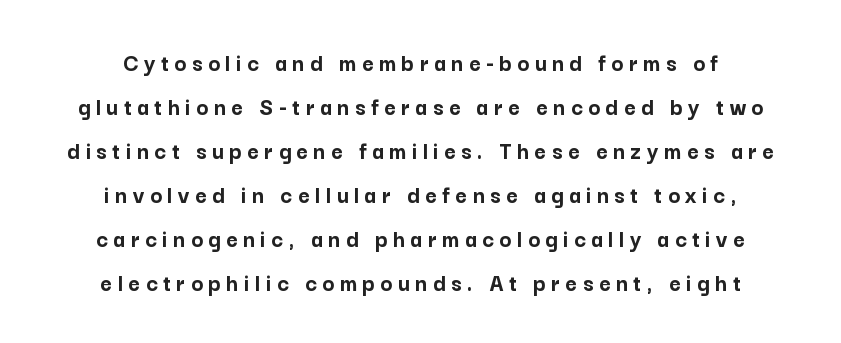
The image shows 25 px bold type, upright; set centered, line spacing 1.76x, unusually wide letter spacing (+0.22 em), not underlined.
